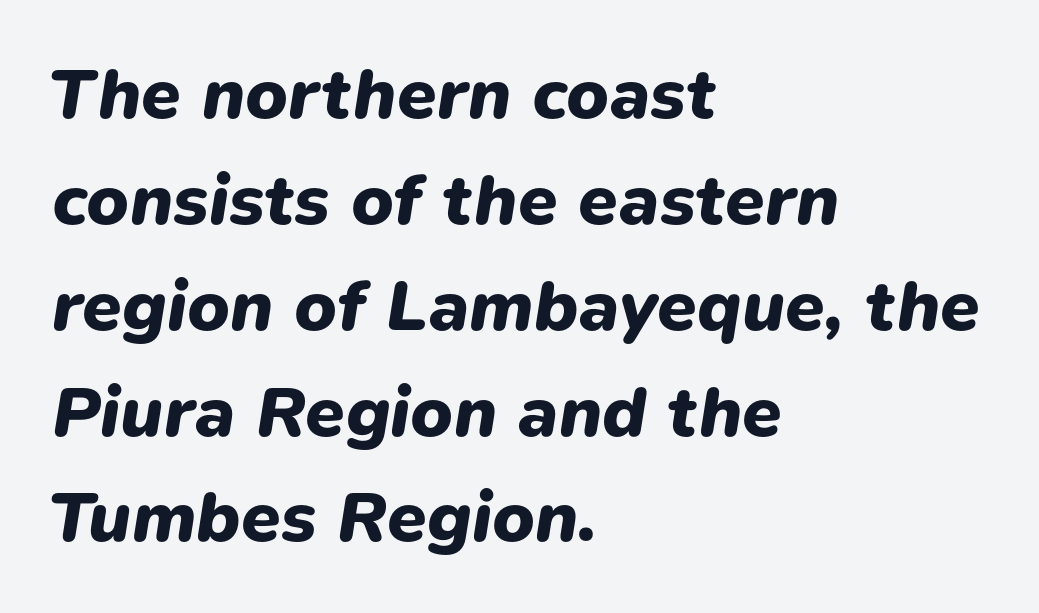
Only glyphs here, with clear space below each row. As a designer I'd log this as weight 700, bold. Reading down the column, the eye jumps a familiar distance to each next line. The typesetter chose a ragged-right arrangement here. Is this a fixed-width face? No — the glyphs have proportional, varying widths. Honestly, the letter spacing is just normal — you wouldn't notice it.
